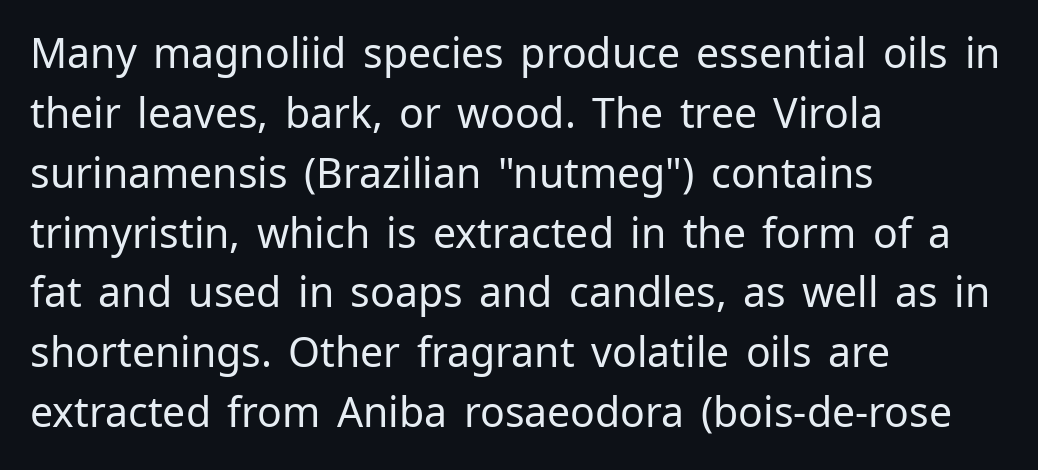
In terms of leading, this rendering sits right in the middle. Every stem runs plumb, perpendicular to the baseline. Underline: absent. The typeface has the unassuming heft of standard copy or less.
